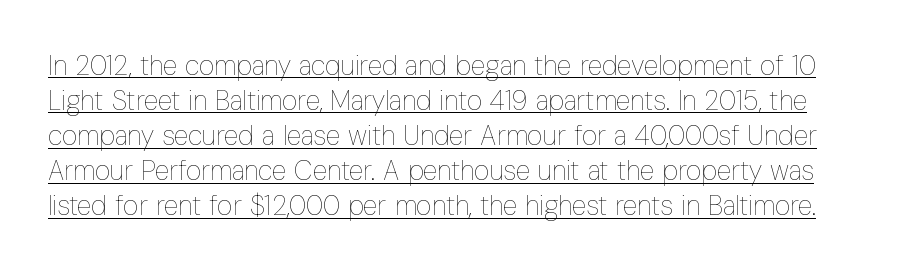
Q: Is the text bold? A: No.
Q: Is the text italic (slanted)? A: No, it is upright.
Q: Is the text underlined? A: Yes.
Q: Is the spacing between letters normal or unusually wide? A: Normal.
Q: Is the spacing between lines tight, normal or loose? A: Normal.
